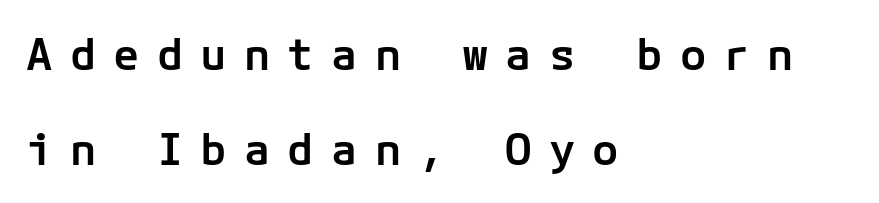
The image shows 44 px semibold sans-serif type, upright; set left-aligned, loose line spacing (2.16x), unusually wide letter spacing (+0.39 em), not underlined; low stroke contrast and a medium x-height.
